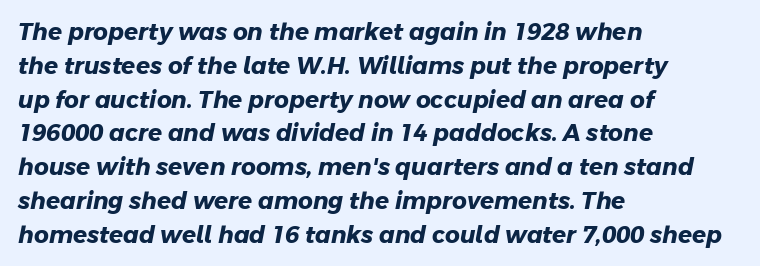
The block of text has a typical density, with ordinary space between rows. Words appear dense and cohesive because spacing is normal. A classic flush-left, rag-right setting is used for this passage. Summary of weight: heavy, a full bold. The string is rendered with underlining switched off.
